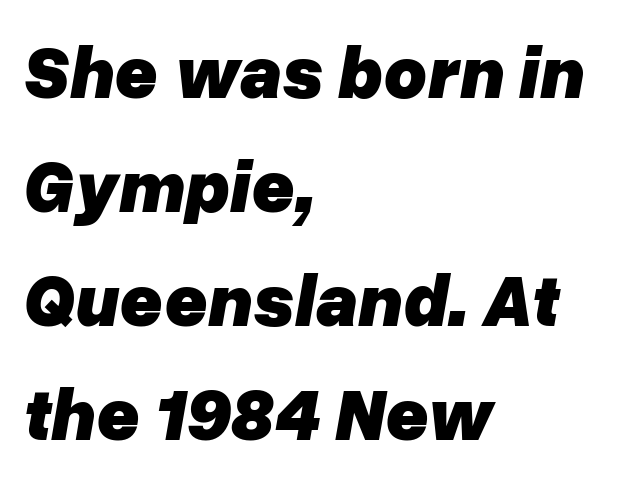
These lines are rendered in a variable-pitch font. Vertically, the passage feels balanced, rows spaced as you'd expect. Leftover space on each line is placed entirely after the last word. The passage shown has conventional tracking throughout. Does the weight exceed regular? Yes, all the way to bold. A clean baseline with only descenders dipping below it.
